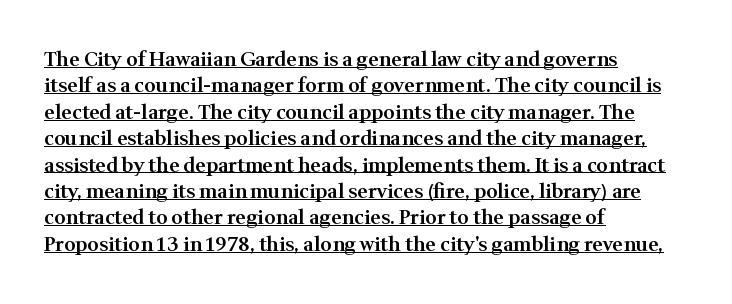
The image shows 20 px text type, upright; set left-aligned, normal line spacing (1.32x), normal letter spacing, underlined.
